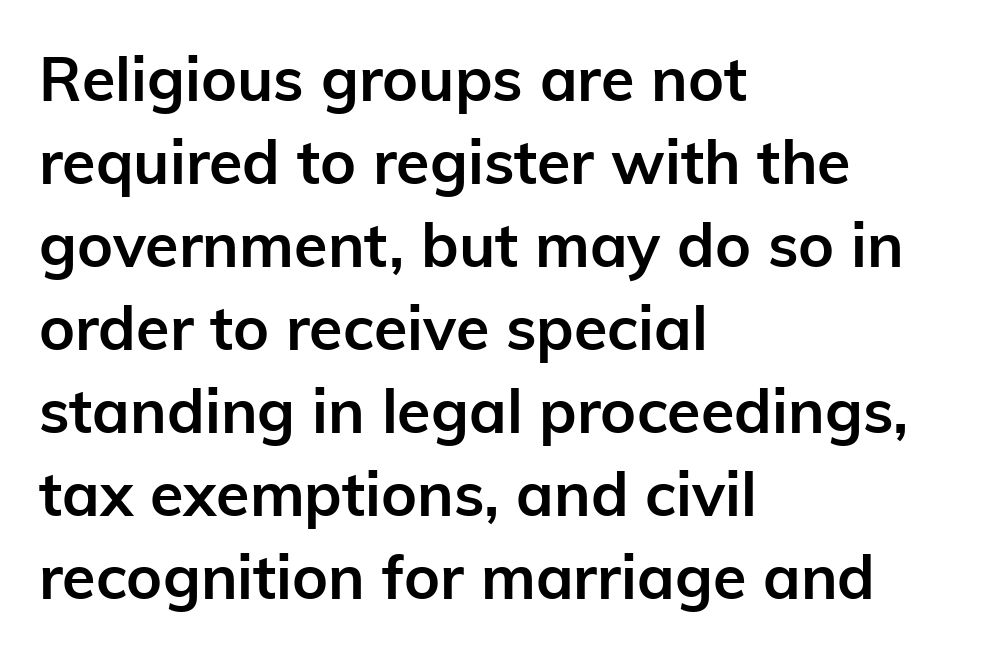
The image shows 61 px semibold sans-serif type, upright; set left-aligned, normal line spacing (1.36x), normal letter spacing, not underlined; low stroke contrast and a medium x-height.
